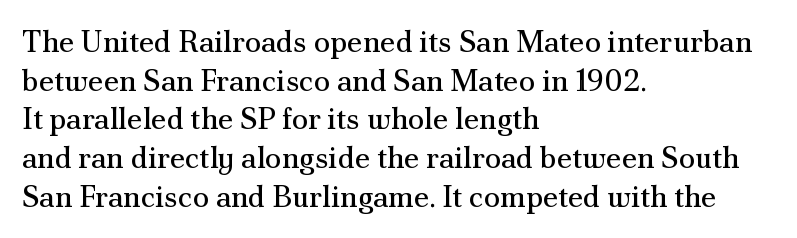
{"serif": "yes", "italic": "no", "bold": "no", "weight": "regular", "width": "normal", "stroke_contrast": "medium", "x_height": "small", "monospaced": "no", "underline": "no", "align": "left", "line_spacing": "normal", "line_spacing_ratio": 1.29, "letter_spacing": "normal", "letter_spacing_em": 0.0, "glyph_px": 30}
